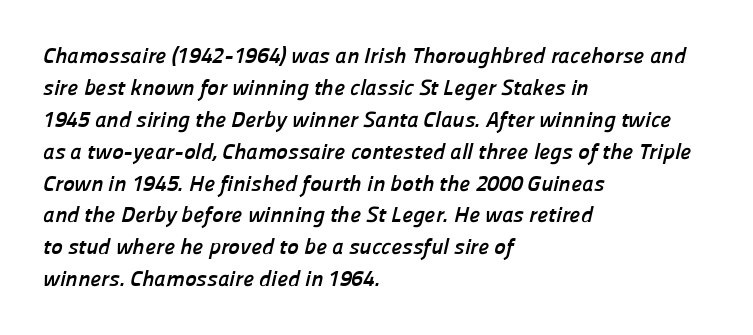
Unmarked baselines from the first word to the last. This rendering leaves character spacing at its baseline value. If you drew a ruler down the left edge, every line would touch it. The rendering uses a bold face; every stroke is thick and dark. Notice how descenders clear the ascenders below comfortably — that's standard leading.
